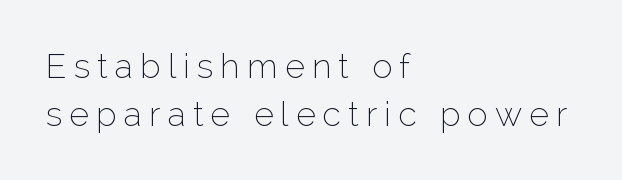
Q: Is the text bold? A: No.
Q: Is the text italic (slanted)? A: No, it is upright.
Q: Is the typeface a serif or a sans-serif typeface? A: Sans-serif.
Q: Is the text underlined? A: No.
Q: How is the paragraph aligned? A: Left-aligned.
Q: Is the spacing between letters normal or unusually wide? A: Unusually wide.
Q: Is the spacing between lines tight, normal or loose? A: Normal.
Q: Width (condensed, normal, or wide)? A: Normal.
Q: Stroke contrast? A: Low.
Q: x-height? A: Medium.
Q: Monospaced? A: No.
